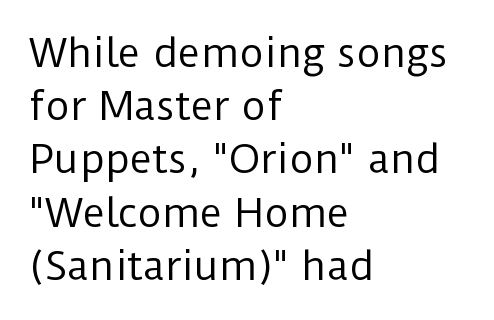
The image shows 38 px regular-weight sans-serif type, upright; set left-aligned, normal line spacing (1.4x), normal letter spacing, not underlined; low stroke contrast and a medium x-height.
